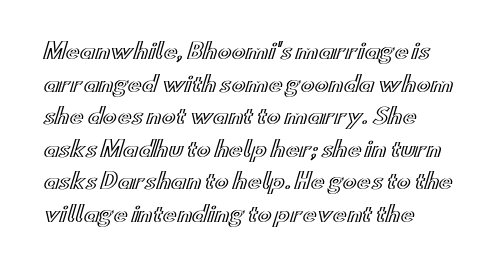
Only glyphs here, with clear space below each row. No extra tracking has been applied to these lines. Vertical spacing — default.
